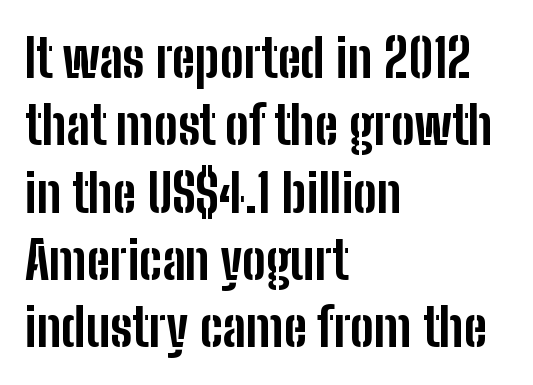
Each word holds together tightly as a unit, with standard inter-letter gaps. The face used here is a sans, in the tradition of grotesques and geometrics. Rule under the text: the space is simply empty. No italicization has been applied; the sample stays upright.
